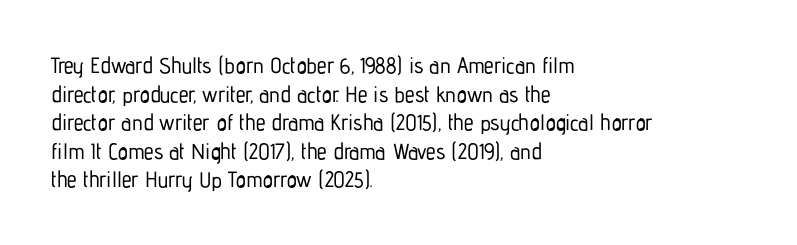
A normal amount of white space separates one row of letters from the next. Unmarked baselines from the first word to the last. These lines were composed using upright roman letters. Compared with typical body copy, the letter spacing here is the same. Line beginnings align vertically; line endings do not.
